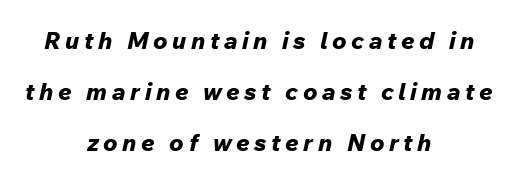
The designer dialed line spacing up above the default. The characters look thick and weighty, a clear bold. Unmarked baselines from the first word to the last. The whole block is typeset with a tilt. Notice how the passage keeps no hard edge, just a central spine.
